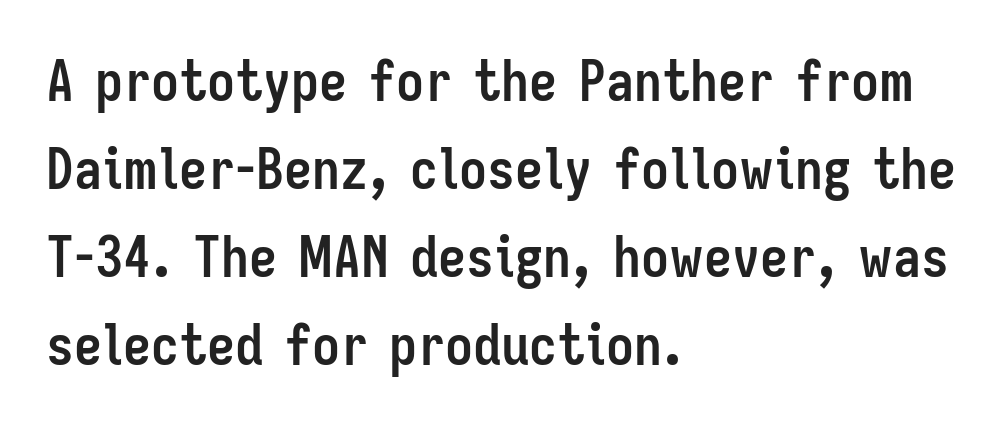
{"serif": "no", "italic": "no", "bold": "yes", "weight": "semibold", "width": "condensed", "stroke_contrast": "low", "x_height": "medium", "monospaced": "no", "underline": "no", "align": "left", "line_spacing": "normal", "line_spacing_ratio": 1.57, "letter_spacing": "normal", "letter_spacing_em": 0.0, "glyph_px": 56}
